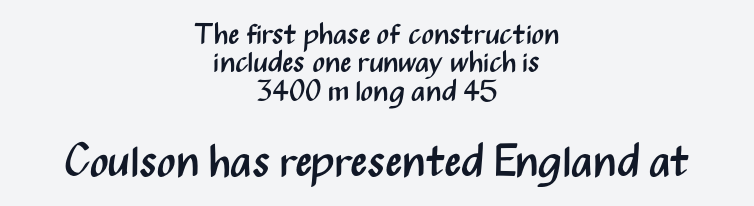
The rendering enlarges the type as you move from the upper chunk to the lower. Line starts and ends both wander, symmetrically. Type without underlining. Character widths vary here, with narrow letters taking less room than wide ones. It's the straight-up-and-down kind of type. The type family on display is of the sans-serif kind.
